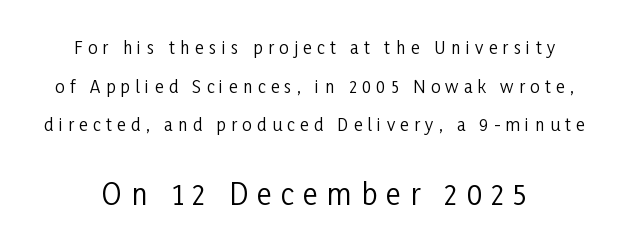
Q: Is the text bold? A: No.
Q: Is the text italic (slanted)? A: No, it is upright.
Q: Is the typeface a serif or a sans-serif typeface? A: Sans-serif.
Q: Is the text underlined? A: No.
Q: Is the spacing between letters normal or unusually wide? A: Unusually wide.
Q: Is the spacing between lines tight, normal or loose? A: Loose.
Q: Which block of text is set in a larger size, the first (top) or the second (bottom)? A: The second (bottom) one.
Q: Width (condensed, normal, or wide)? A: Condensed.
Q: Stroke contrast? A: Low.
Q: x-height? A: Medium.
Q: Monospaced? A: No.
